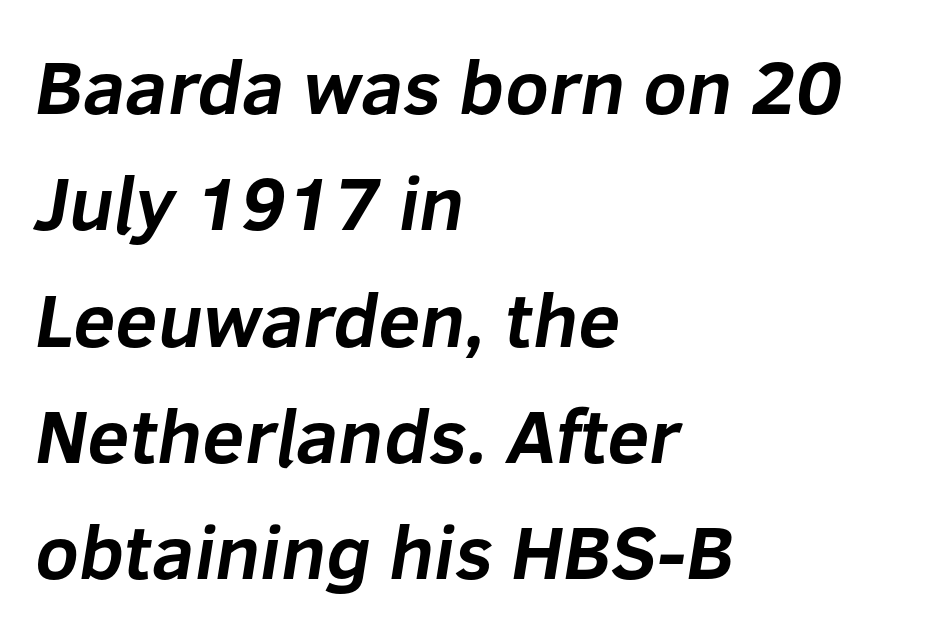
The image shows 76 px bold sans-serif type; set left-aligned, normal line spacing (1.53x), normal letter spacing, not underlined; low stroke contrast and a medium x-height.
